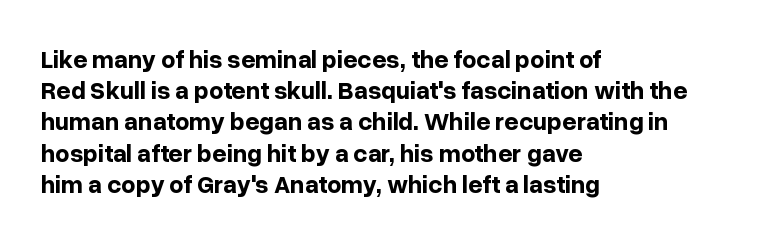
The image shows 25 px bold type, upright; set left-aligned, normal line spacing (1.25x), normal letter spacing, not underlined.
